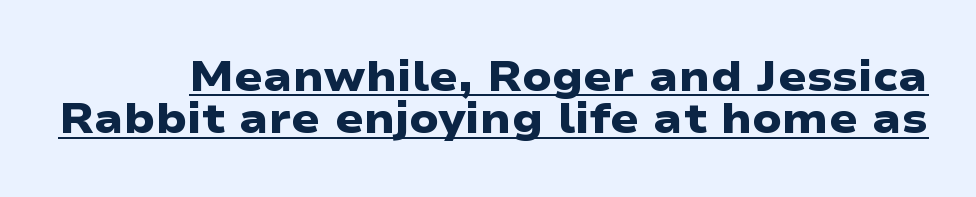
The image shows 42 px heavy, wide sans-serif type; set tight line spacing (1.01x), normal letter spacing, underlined; low stroke contrast and a medium x-height.
